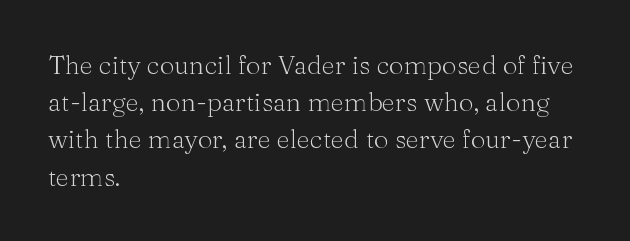
Q: Is the text bold? A: No.
Q: Is the text italic (slanted)? A: No, it is upright.
Q: Is the text underlined? A: No.
Q: How is the paragraph aligned? A: Left-aligned.
Q: Is the spacing between letters normal or unusually wide? A: Normal.
Q: Is the spacing between lines tight, normal or loose? A: Normal.
